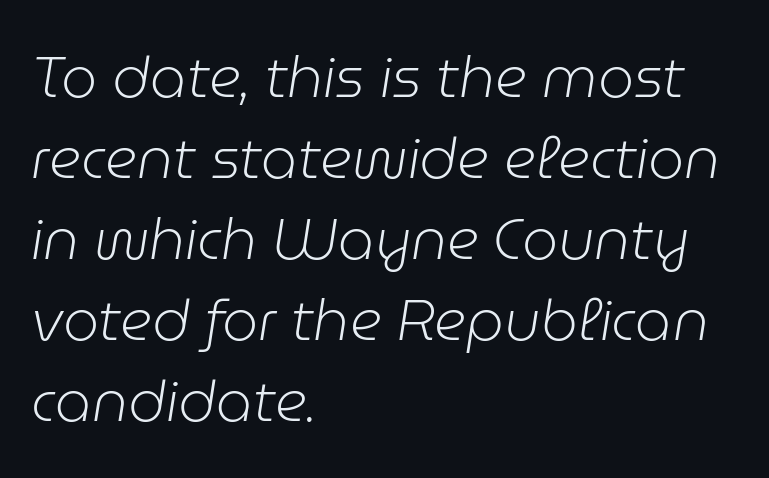
The image shows 57 px light type, italic (leaning right); set left-aligned, normal line spacing (1.42x), normal letter spacing, not underlined; low stroke contrast and a medium x-height.
